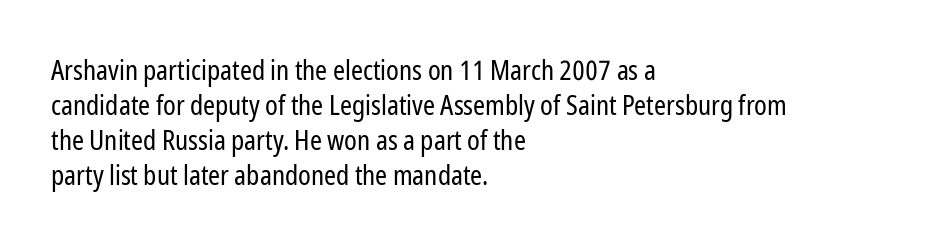
The image shows 27 px text type, upright; set left-aligned, normal line spacing (1.3x), normal letter spacing, not underlined.
